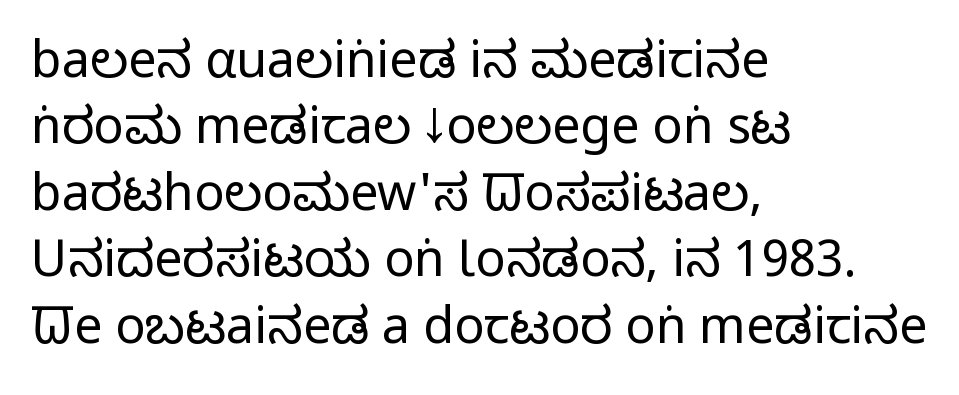
The passage shown is typed in a proportional face where columns would drift. This rendering leaves character spacing at its baseline value. Leading: standard. The typesetting does not lean heavy: it is not bold. Does the copy run flush right? No — it runs flush left.
